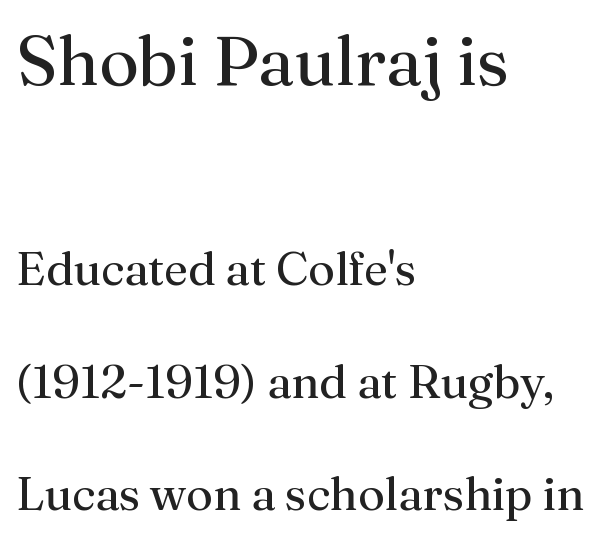
{"serif": "yes", "italic": "no", "bold": "no", "weight": "regular", "width": "normal", "stroke_contrast": "medium", "x_height": "medium", "monospaced": "no", "underline": "no", "align": "left", "line_spacing": "loose", "line_spacing_ratio": 2.39, "letter_spacing": "normal", "letter_spacing_em": 0.0, "larger_block": "first", "size_ratio": 1.49, "glyph_px": 70}
